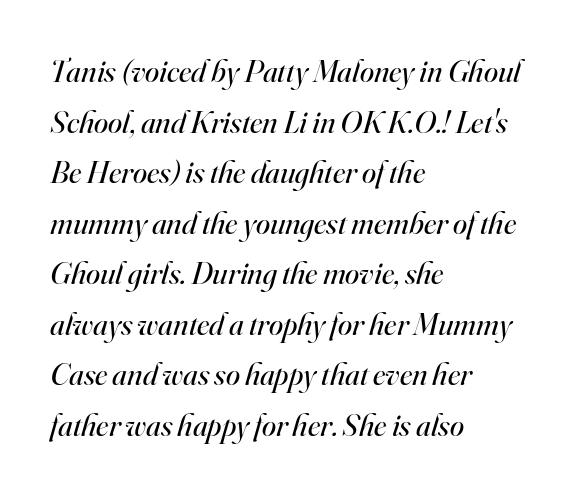
The image shows 32 px regular-weight serif type, italic (leaning right); set left-aligned, normal line spacing (1.58x), normal letter spacing, not underlined; high stroke contrast and a small x-height.
